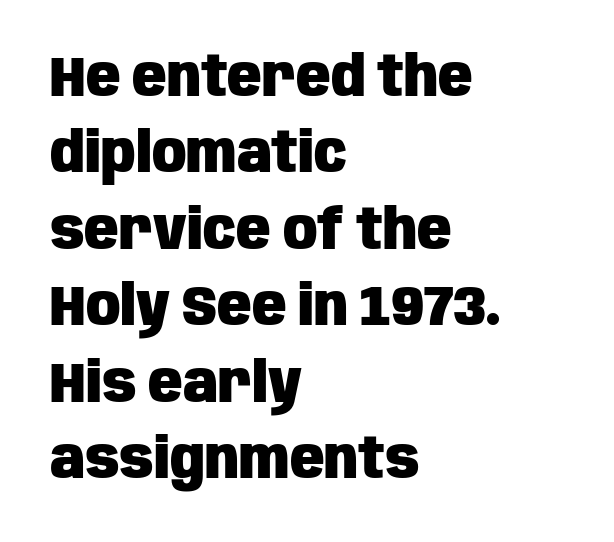
{"serif": "no", "italic": "no", "bold": "yes", "weight": "heavy", "width": "condensed", "stroke_contrast": "low", "x_height": "large", "monospaced": "no", "underline": "no", "align": "left", "line_spacing": "normal", "line_spacing_ratio": 1.34, "letter_spacing": "normal", "letter_spacing_em": 0.0, "glyph_px": 57}
